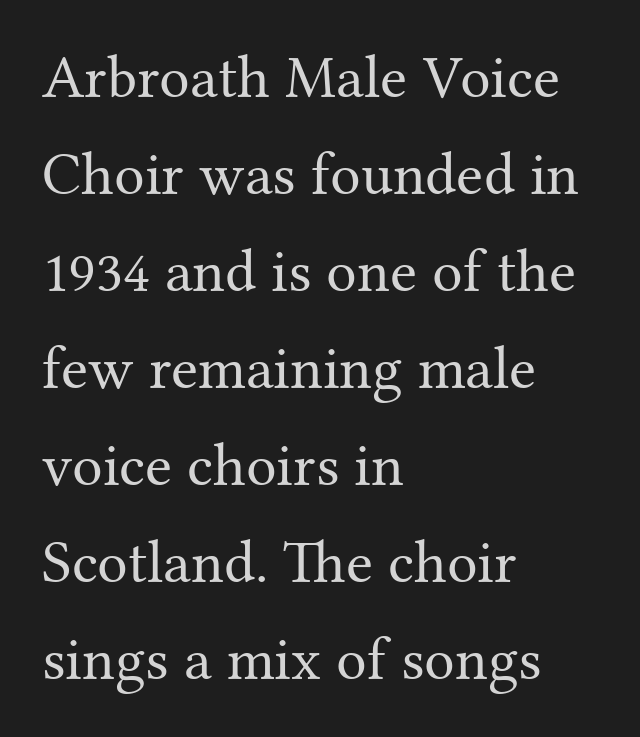
{"serif": "yes", "italic": "no", "bold": "no", "weight": "regular", "width": "normal", "stroke_contrast": "medium", "x_height": "medium", "monospaced": "no", "underline": "no", "align": "left", "line_spacing": "normal", "line_spacing_ratio": 1.59, "letter_spacing": "normal", "letter_spacing_em": 0.0, "glyph_px": 61}
